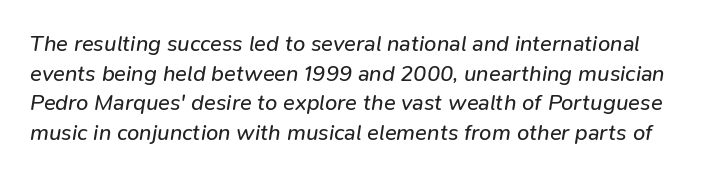
Q: Is the text bold? A: No.
Q: Is the text italic (slanted)? A: Yes, it leans right by about 9 degrees.
Q: Is the text underlined? A: No.
Q: Is the spacing between letters normal or unusually wide? A: Normal.
Q: Is the spacing between lines tight, normal or loose? A: Normal.
